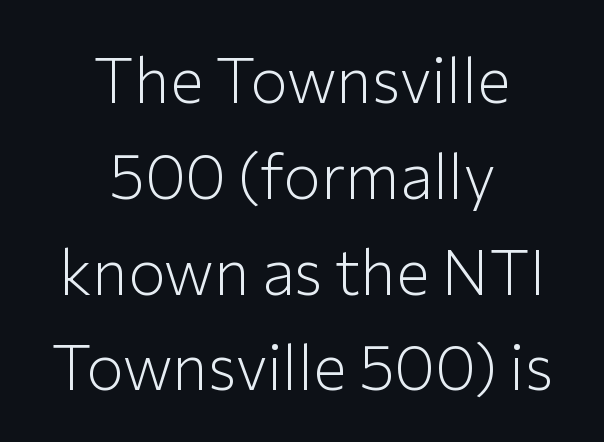
The image shows 63 px light sans-serif type, upright; set centered, normal line spacing (1.52x), normal letter spacing, not underlined; low stroke contrast and a medium x-height.
